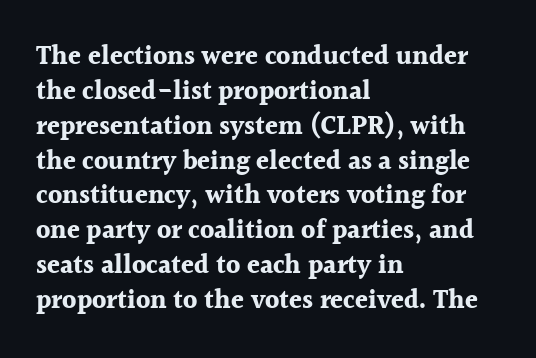
{"italic": "no", "bold": "yes", "underline": "no", "align": "left", "line_spacing": "normal", "line_spacing_ratio": 1.34, "letter_spacing": "normal", "letter_spacing_em": 0.0, "glyph_px": 26}
